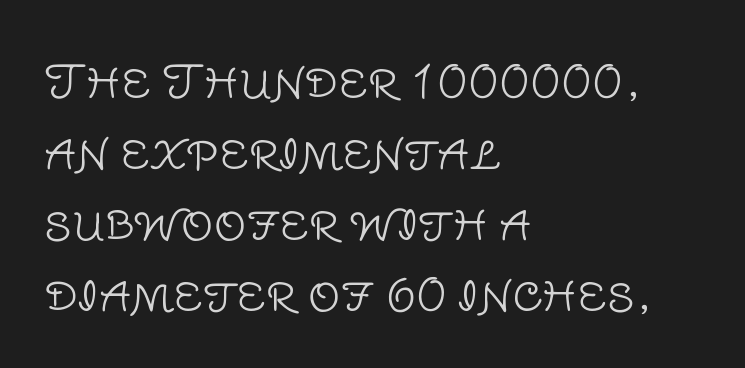
The image shows 45 px light sans-serif type; set left-aligned, normal line spacing (1.58x), normal letter spacing, not underlined; low stroke contrast and a large x-height.
